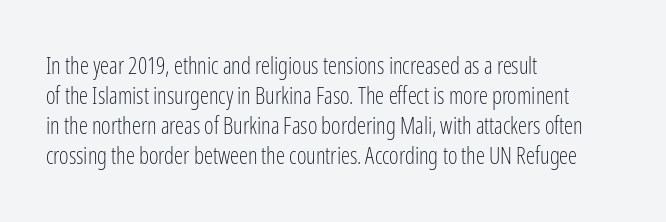
Q: Is the text bold? A: No.
Q: Is the text italic (slanted)? A: No, it is upright.
Q: Is the text underlined? A: No.
Q: How is the paragraph aligned? A: Left-aligned.
Q: Is the spacing between letters normal or unusually wide? A: Normal.
Q: Is the spacing between lines tight, normal or loose? A: Normal.
